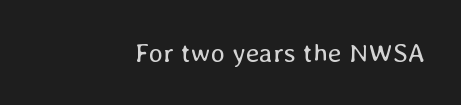
{"italic": "no", "bold": "no", "underline": "no", "align": "right", "letter_spacing": "normal", "letter_spacing_em": 0.0, "glyph_px": 27}
